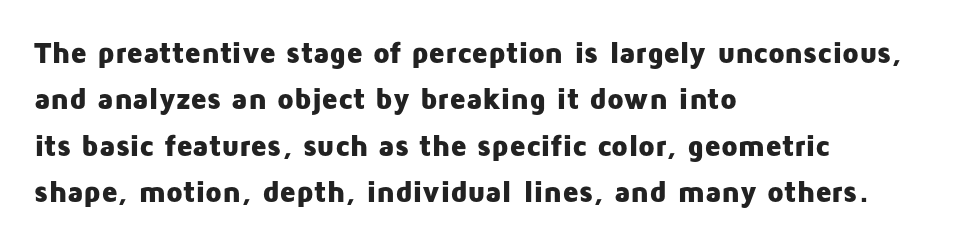
The image shows 30 px heavy sans-serif type, upright; set left-aligned, normal line spacing (1.55x), normal letter spacing, not underlined; low stroke contrast and a medium x-height.
